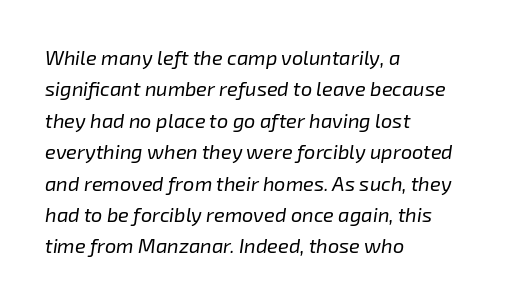
Q: Is the text bold? A: No.
Q: Is the text italic (slanted)? A: Yes, it leans right by about 8 degrees.
Q: Is the text underlined? A: No.
Q: How is the paragraph aligned? A: Left-aligned.
Q: Is the spacing between letters normal or unusually wide? A: Normal.
Q: Is the spacing between lines tight, normal or loose? A: Normal.
